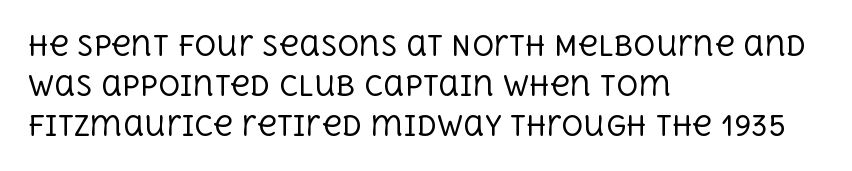
The image shows 27 px text type, upright; set left-aligned, normal line spacing (1.48x), normal letter spacing, not underlined.
